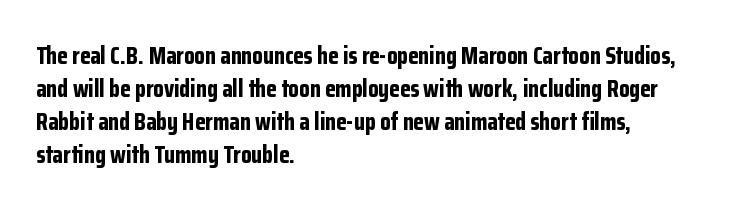
The image shows 24 px bold type, upright; set left-aligned, normal line spacing (1.38x), normal letter spacing, not underlined.
